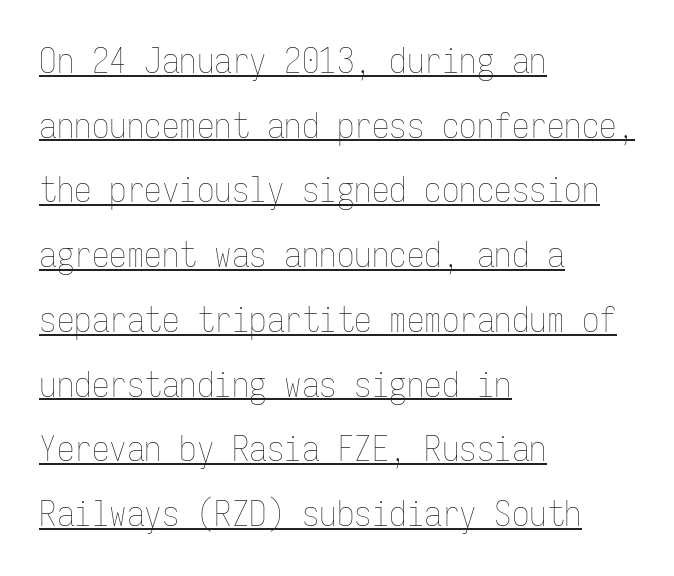
{"italic": "no", "bold": "no", "weight": "thin", "width": "condensed", "stroke_contrast": "low", "x_height": "medium", "monospaced": "yes", "underline": "yes", "align": "left", "line_spacing_ratio": 1.85, "letter_spacing": "normal", "letter_spacing_em": 0.0, "glyph_px": 35}
